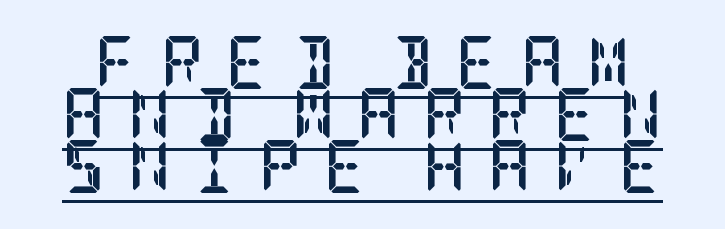
{"serif": "yes", "italic": "no", "bold": "yes", "weight": "semibold", "width": "condensed", "stroke_contrast": "low", "x_height": "large", "underline": "yes", "line_spacing": "tight", "line_spacing_ratio": 0.98, "letter_spacing": "wide", "letter_spacing_em": 0.42, "glyph_px": 53}
